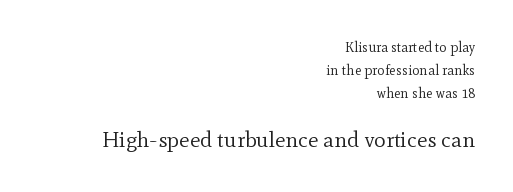
Alignment: flush right. Clear beneath every line of the passage. Quick note: not italic, upright. The rendering keeps characters at their native spacing. You get the small type first, then a jump to larger type. The vertical gap from one line to the next is medium.
